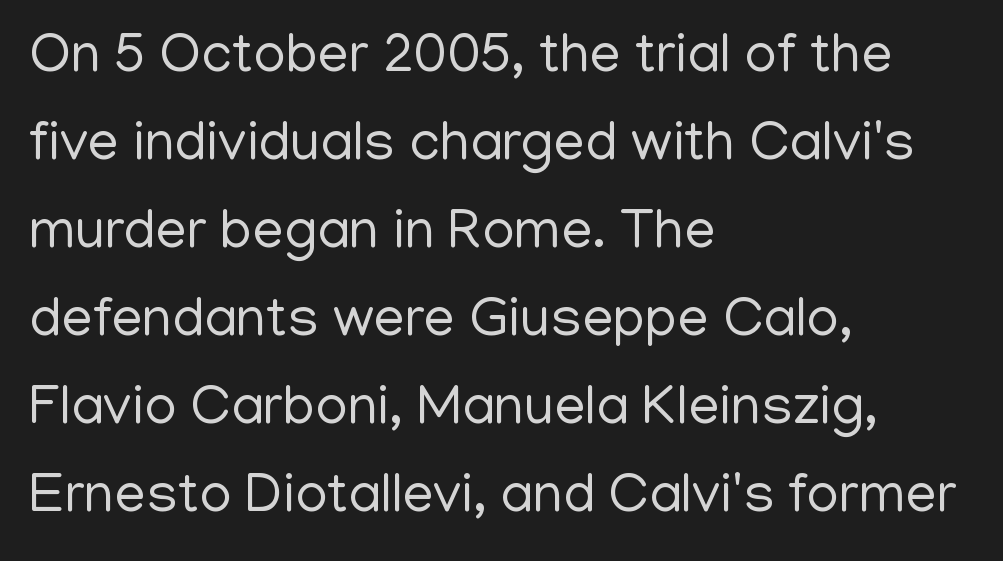
{"serif": "no", "italic": "no", "bold": "no", "weight": "regular", "width": "normal", "stroke_contrast": "low", "x_height": "medium", "monospaced": "no", "underline": "no", "align": "left", "line_spacing": "normal", "line_spacing_ratio": 1.57, "letter_spacing": "normal", "letter_spacing_em": 0.0, "glyph_px": 56}
